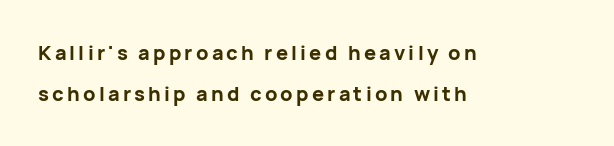
The compositor pushed each line to the left boundary. Letters rest on an invisible, unmarked baseline. Leading is clearly above the norm, producing a sparse column. This is the regular roman posture of the typeface. In terms of weight, the rendering is a true, heavy bold.
